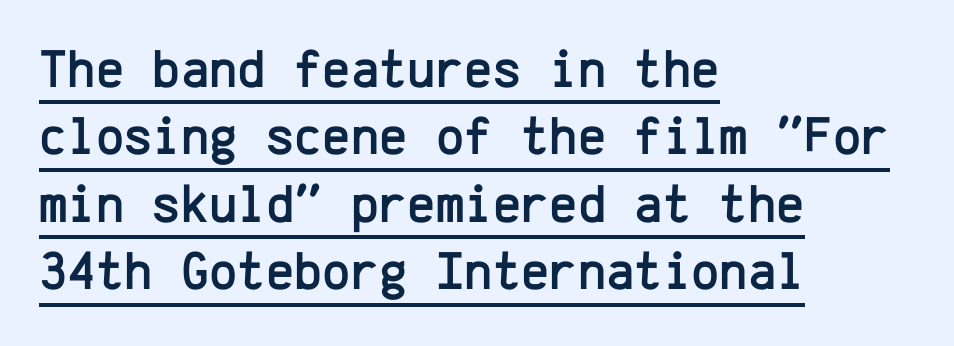
{"serif": "no", "italic": "no", "width": "normal", "stroke_contrast": "low", "x_height": "medium", "monospaced": "yes", "underline": "yes", "align": "left", "line_spacing": "normal", "line_spacing_ratio": 1.25, "letter_spacing": "normal", "letter_spacing_em": 0.0, "glyph_px": 54}
